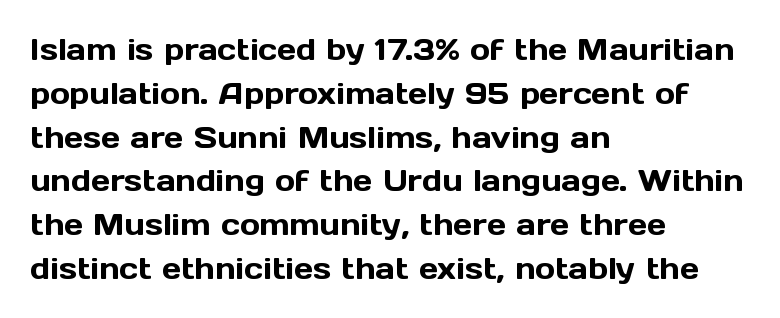
The image shows 30 px sans-serif type, upright; set left-aligned, normal line spacing (1.46x), normal letter spacing, not underlined; a medium x-height.
